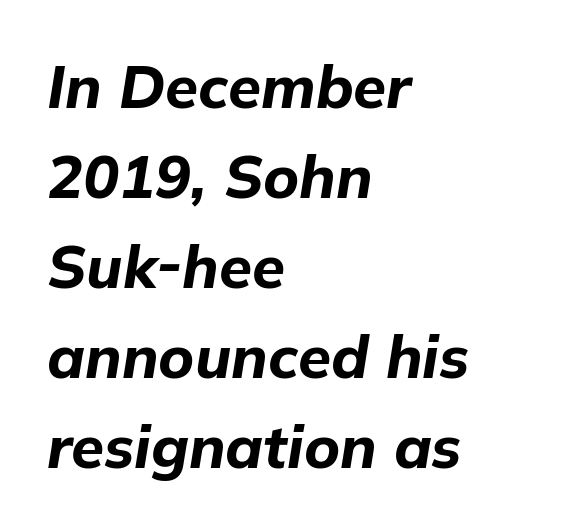
Q: Is the text bold? A: Yes.
Q: Is the text italic (slanted)? A: Yes, it leans right by about 9 degrees.
Q: Is the text underlined? A: No.
Q: How is the paragraph aligned? A: Left-aligned.
Q: Is the spacing between letters normal or unusually wide? A: Normal.
Q: Is the spacing between lines tight, normal or loose? A: Normal.
Q: Width (condensed, normal, or wide)? A: Normal.
Q: Stroke contrast? A: Low.
Q: x-height? A: Medium.
Q: Monospaced? A: No.
